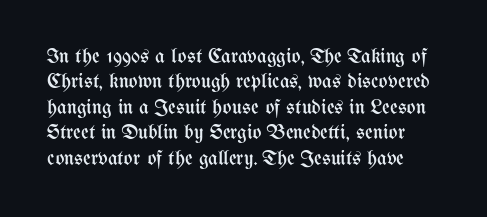
{"italic": "no", "bold": "no", "underline": "no", "line_spacing_ratio": 1.21, "letter_spacing": "normal", "letter_spacing_em": 0.0, "glyph_px": 21}
